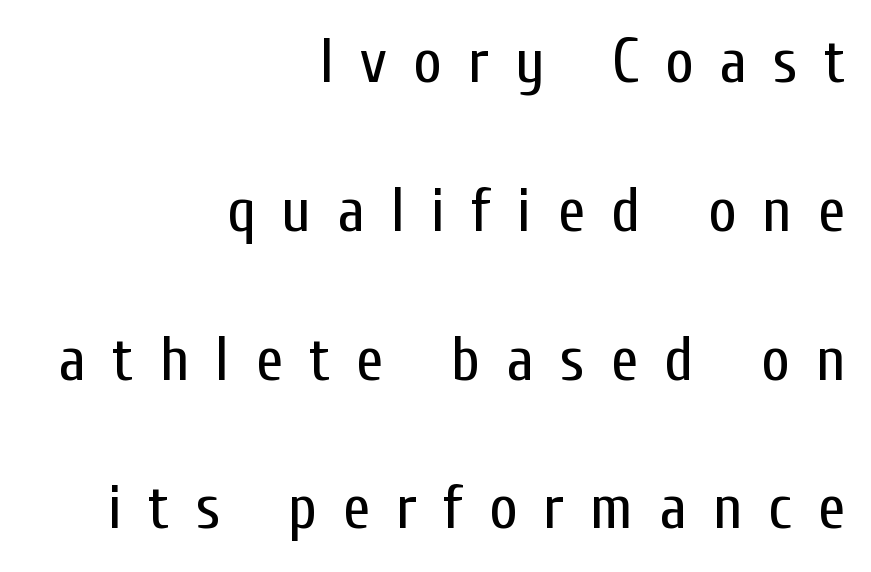
{"serif": "no", "italic": "no", "bold": "no", "weight": "regular", "width": "condensed", "stroke_contrast": "low", "x_height": "medium", "monospaced": "no", "underline": "no", "align": "right", "line_spacing": "loose", "line_spacing_ratio": 2.4, "letter_spacing": "wide", "letter_spacing_em": 0.42, "glyph_px": 62}
